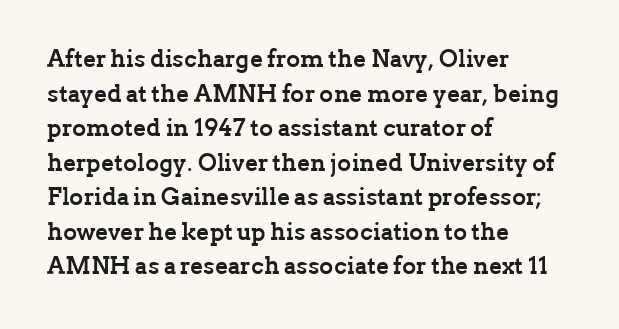
Rule under the text: the space is simply empty. Nothing unusual about the tracking: characters are spaced as the font intends. Leading: standard. This sample uses an upright cut, with every glyph sitting square on the baseline. Set as a true bold cut, around the 700 mark. Line beginnings align vertically; line endings do not.
